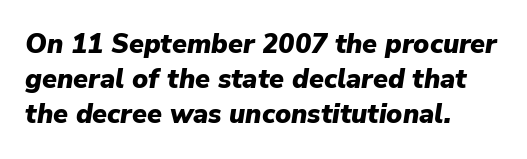
{"italic": "yes", "lean": "right", "slant_degrees": 9, "bold": "yes", "underline": "no", "align": "left", "line_spacing": "normal", "line_spacing_ratio": 1.3, "letter_spacing": "normal", "letter_spacing_em": 0.0, "glyph_px": 27}
